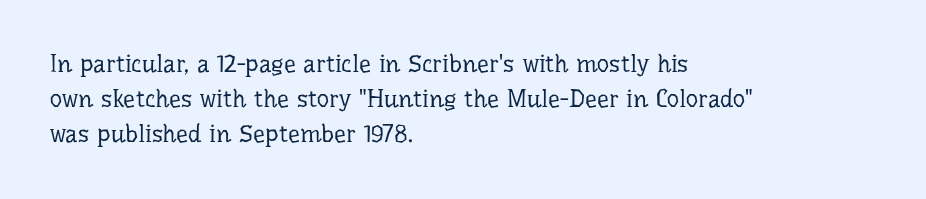
Q: Is the text bold? A: No.
Q: Is the text italic (slanted)? A: No, it is upright.
Q: Is the text underlined? A: No.
Q: How is the paragraph aligned? A: Left-aligned.
Q: Is the spacing between letters normal or unusually wide? A: Normal.
Q: Is the spacing between lines tight, normal or loose? A: Normal.
